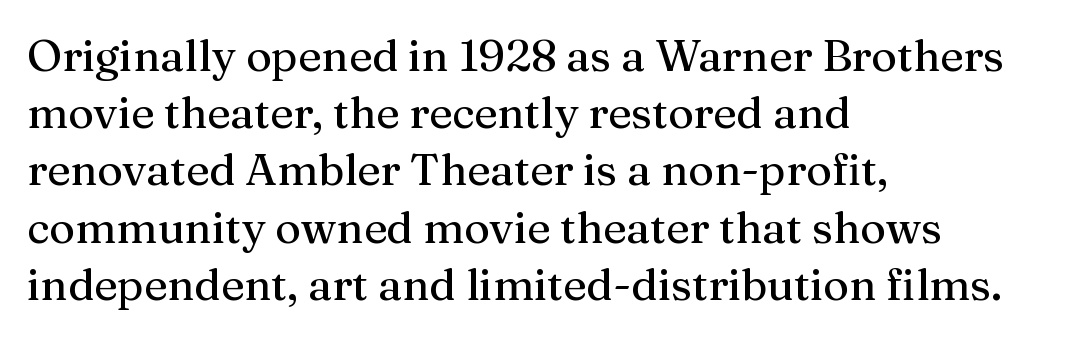
{"serif": "yes", "italic": "no", "width": "normal", "stroke_contrast": "medium", "x_height": "medium", "monospaced": "no", "underline": "no", "align": "left", "line_spacing": "normal", "line_spacing_ratio": 1.3, "letter_spacing": "normal", "letter_spacing_em": 0.0, "glyph_px": 44}
